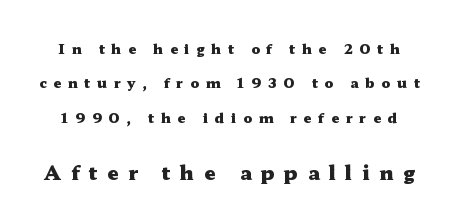
Q: Is the text bold? A: Yes.
Q: Is the text italic (slanted)? A: No, it is upright.
Q: Is the text underlined? A: No.
Q: Is the spacing between letters normal or unusually wide? A: Unusually wide.
Q: Is the spacing between lines tight, normal or loose? A: Loose.
Q: Which block of text is set in a larger size, the first (top) or the second (bottom)? A: The second (bottom) one.
